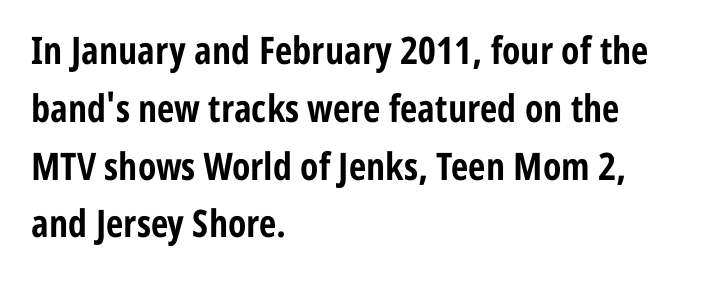
Q: Is the text bold? A: Yes.
Q: Is the text italic (slanted)? A: No, it is upright.
Q: Is the typeface a serif or a sans-serif typeface? A: Sans-serif.
Q: Is the text underlined? A: No.
Q: How is the paragraph aligned? A: Left-aligned.
Q: Is the spacing between letters normal or unusually wide? A: Normal.
Q: Is the spacing between lines tight, normal or loose? A: Normal.
Q: Width (condensed, normal, or wide)? A: Condensed.
Q: Stroke contrast? A: Low.
Q: x-height? A: Medium.
Q: Monospaced? A: No.
